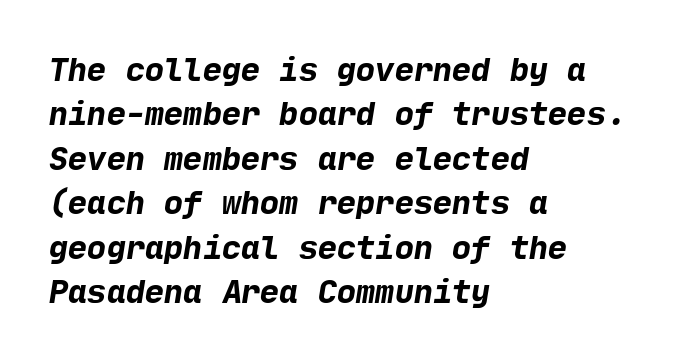
Check where the strokes stop: nothing finishes them off — pure sans. A bare baseline throughout the passage. Normally led — the rows are evenly, conventionally spaced. The rag falls on the right side of this text block. Typographic density is high because the face is bold. Short note: letters normally spaced.
